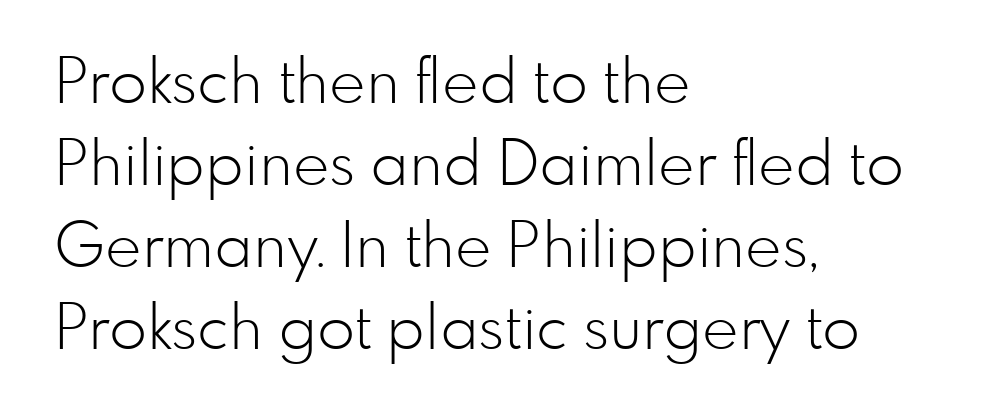
{"serif": "no", "italic": "no", "bold": "no", "weight": "light", "width": "normal", "stroke_contrast": "low", "x_height": "small", "monospaced": "no", "underline": "no", "align": "left", "line_spacing": "normal", "line_spacing_ratio": 1.32, "letter_spacing": "normal", "letter_spacing_em": 0.0, "glyph_px": 62}
